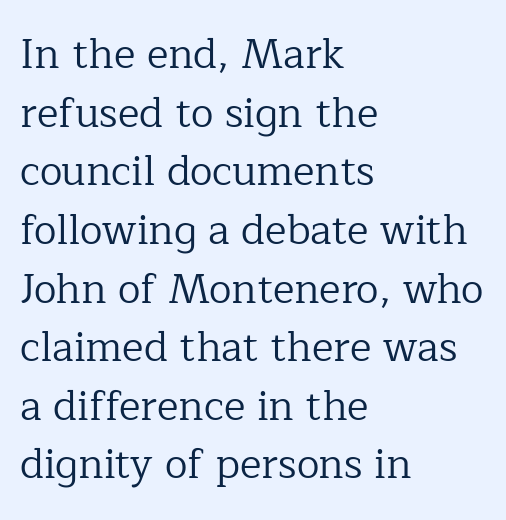
The image shows 41 px regular-weight serif type, upright; set left-aligned, normal line spacing (1.43x), normal letter spacing, not underlined; low stroke contrast and a medium x-height.
